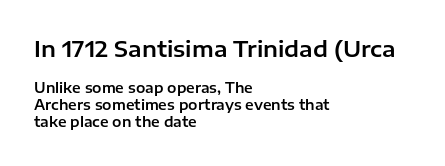
Q: Is the text italic (slanted)? A: No, it is upright.
Q: Is the text underlined? A: No.
Q: How is the paragraph aligned? A: Left-aligned.
Q: Is the spacing between letters normal or unusually wide? A: Normal.
Q: Which block of text is set in a larger size, the first (top) or the second (bottom)? A: The first (top) one.
